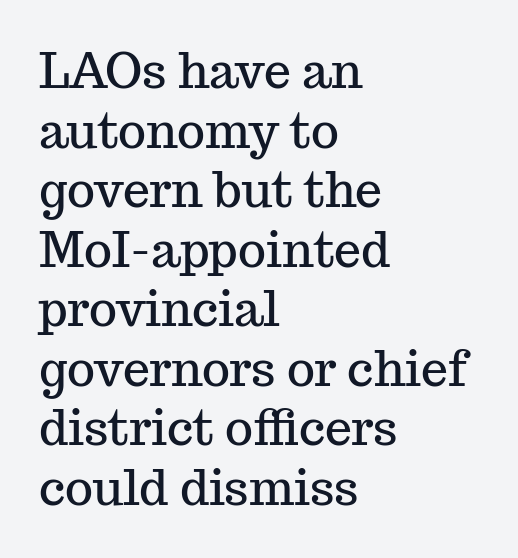
Unlike italic type, these characters show no tilt at all. Each letter keeps its own natural width here, so spacing adapts to shape. Letters rest on an invisible, unmarked baseline. The gaps between neighbouring characters are ordinary and unremarkable. This sample uses a serif face. The lines are quadded left.
